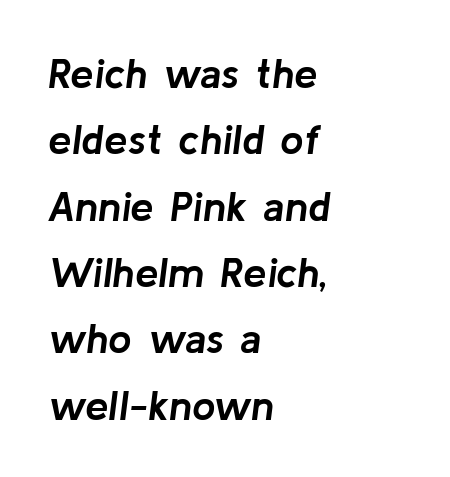
{"italic": "yes", "lean": "right", "slant_degrees": 8, "bold": "yes", "weight": "semibold", "width": "normal", "stroke_contrast": "low", "x_height": "medium", "monospaced": "no", "underline": "no", "align": "left", "line_spacing": "normal", "line_spacing_ratio": 1.58, "letter_spacing": "normal", "letter_spacing_em": 0.0, "glyph_px": 42}
